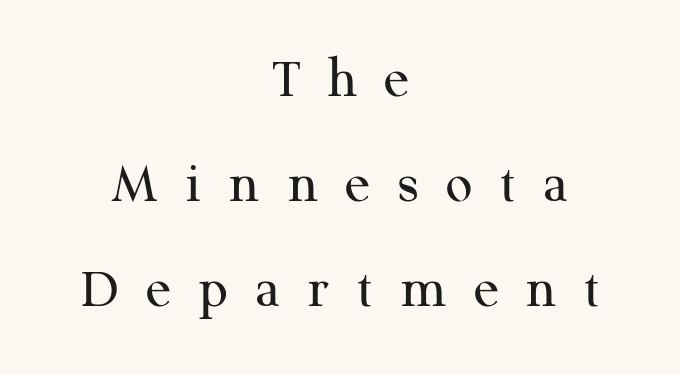
The font's upright variant was chosen for this text. Does extra space separate the letters? Yes, quite a lot of it. Bold? No — there's no thickening of the strokes. Serif or sans? Serif — the stroke terminals have little feet. The letters advance in unequal steps, a hallmark of proportional type. Plain, unruled lines of type.
